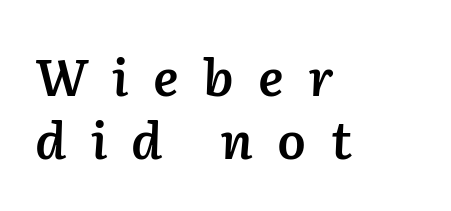
The image shows 51 px semibold type, italic (leaning right); set left-aligned, line spacing 1.24x, unusually wide letter spacing (+0.48 em), not underlined; low stroke contrast and a medium x-height.
